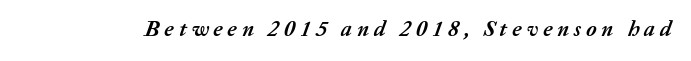
The image shows 22 px bold type, italic (leaning right); set unusually wide letter spacing (+0.22 em), not underlined.
